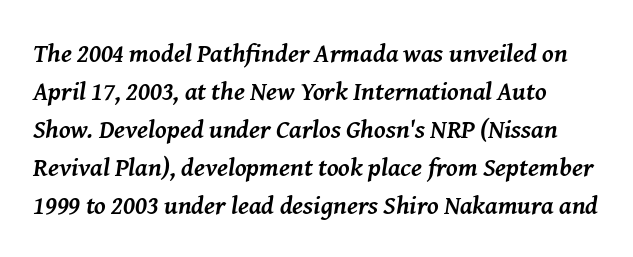
{"italic": "yes", "lean": "right", "slant_degrees": 8, "bold": "yes", "underline": "no", "line_spacing": "normal", "line_spacing_ratio": 1.46, "letter_spacing": "normal", "letter_spacing_em": 0.0, "glyph_px": 26}
